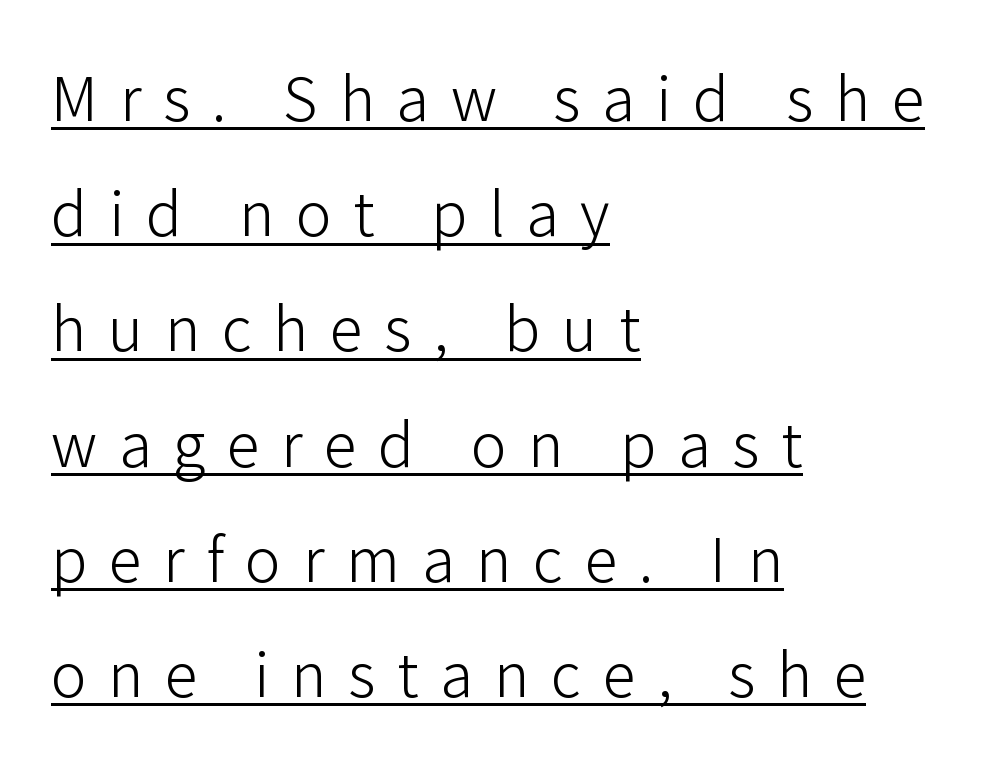
{"serif": "no", "italic": "no", "bold": "no", "weight": "light", "width": "normal", "stroke_contrast": "low", "x_height": "medium", "monospaced": "no", "underline": "yes", "align": "left", "line_spacing": "loose", "line_spacing_ratio": 1.92, "letter_spacing": "wide", "letter_spacing_em": 0.36, "glyph_px": 60}
